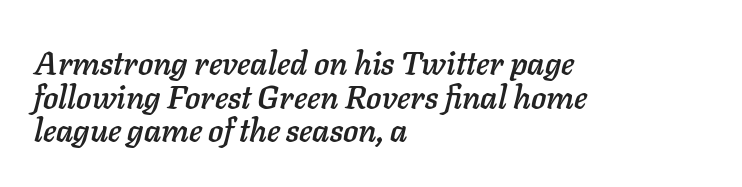
{"italic": "yes", "lean": "right", "slant_degrees": 11, "width": "normal", "stroke_contrast": "low", "x_height": "medium", "monospaced": "no", "underline": "no", "align": "left", "line_spacing": "tight", "line_spacing_ratio": 1.05, "letter_spacing": "normal", "letter_spacing_em": 0.0, "glyph_px": 32}
